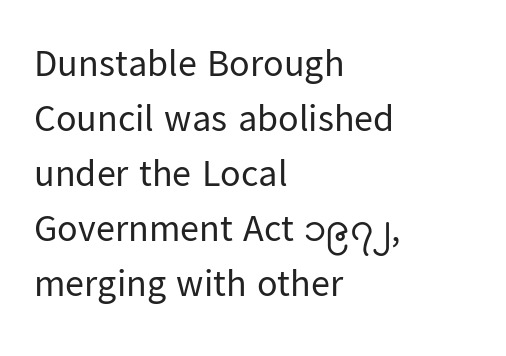
The image shows 38 px regular-weight sans-serif type, upright; set left-aligned, normal line spacing (1.45x), normal letter spacing, not underlined; low stroke contrast and a medium x-height.
